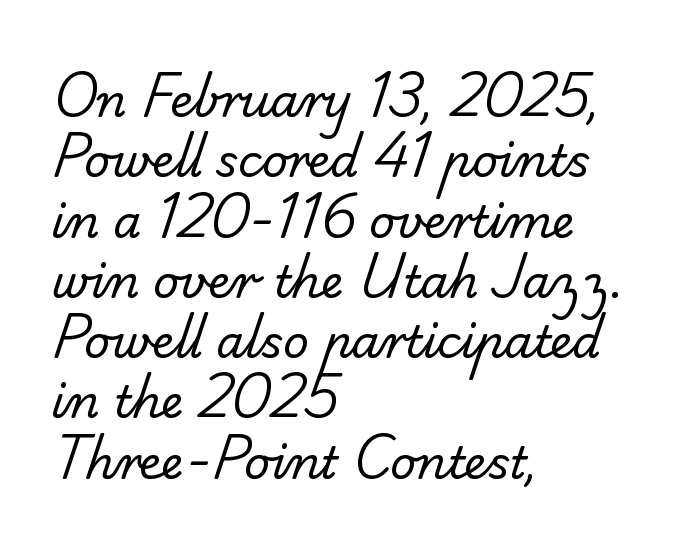
{"serif": "no", "bold": "no", "weight": "regular", "width": "normal", "stroke_contrast": "low", "x_height": "small", "monospaced": "no", "underline": "no", "align": "left", "line_spacing": "normal", "line_spacing_ratio": 1.34, "letter_spacing": "normal", "letter_spacing_em": 0.0, "glyph_px": 45}
